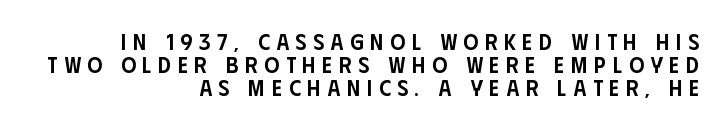
The image shows 23 px text type, upright; set right-aligned, tight line spacing (1.0x), unusually wide letter spacing (+0.29 em), not underlined.
